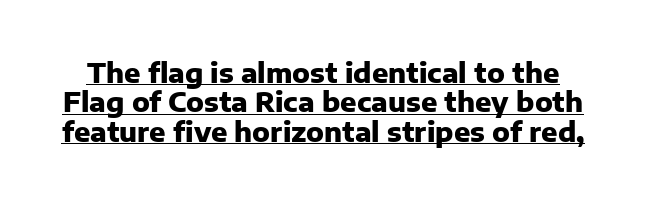
Every character sits straight up, as roman type does. Bold? Absolutely — the strokes are thick and heavy. Letter spacing: default. The passage shown is underscored from start to finish. Does the leading feel generous? Not at all — it's pinched.
